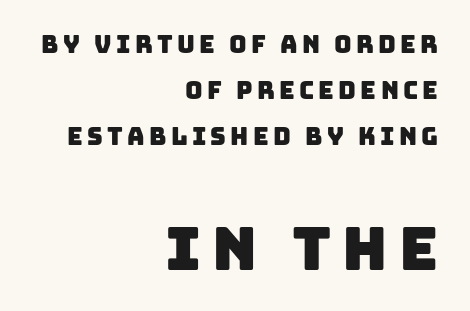
The image shows 60 px sans-serif type; set right-aligned, loose line spacing (1.91x), not underlined; the second (bottom) block is 2.5x larger; low stroke contrast and a large x-height.
